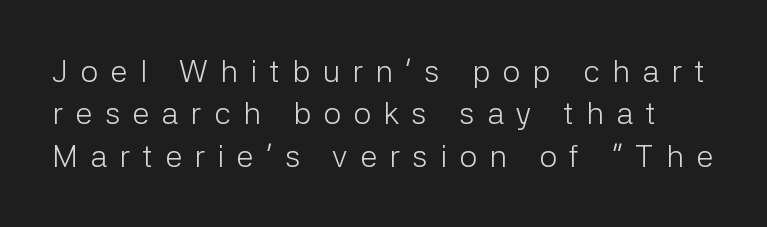
The image shows 31 px light sans-serif type, upright; set normal line spacing (1.37x), unusually wide letter spacing (+0.4 em), not underlined; low stroke contrast and a medium x-height.
